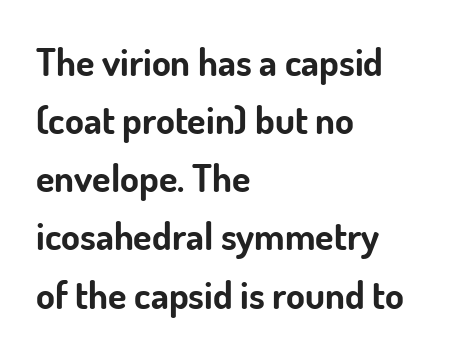
{"serif": "no", "italic": "no", "bold": "yes", "weight": "bold", "width": "normal", "stroke_contrast": "low", "x_height": "small", "monospaced": "no", "underline": "no", "align": "left", "line_spacing": "normal", "line_spacing_ratio": 1.53, "letter_spacing": "normal", "letter_spacing_em": 0.0, "glyph_px": 38}
